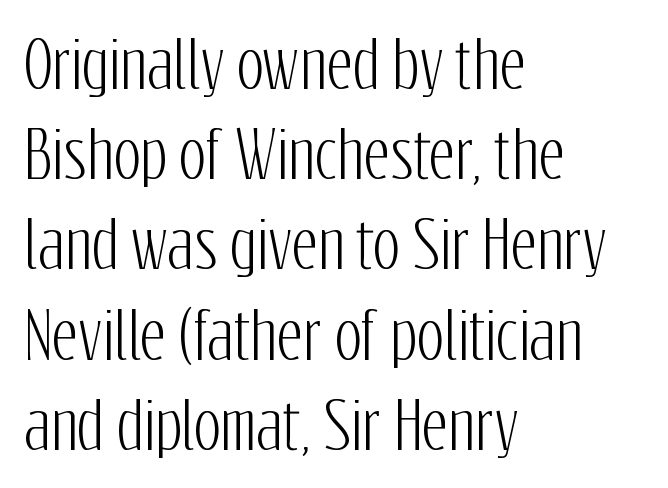
{"serif": "no", "italic": "no", "width": "condensed", "stroke_contrast": "low", "x_height": "medium", "monospaced": "no", "underline": "no", "align": "left", "line_spacing": "normal", "line_spacing_ratio": 1.41, "letter_spacing": "normal", "letter_spacing_em": 0.0, "glyph_px": 64}
